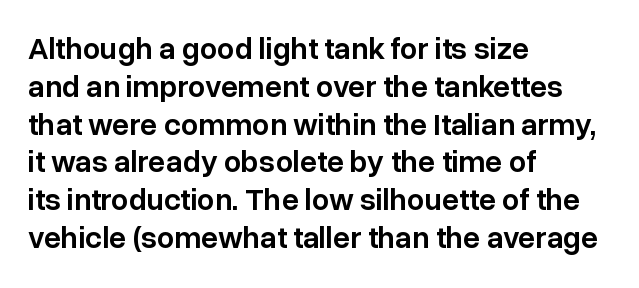
The image shows 31 px semibold sans-serif type, upright; set left-aligned, line spacing 1.22x, normal letter spacing, not underlined; low stroke contrast and a medium x-height.
